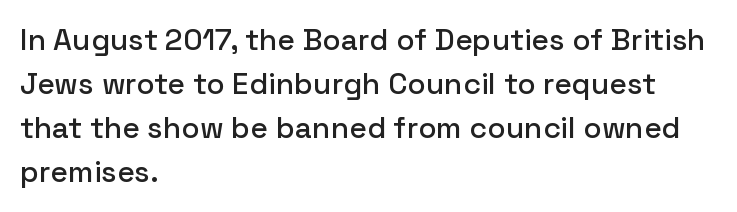
{"serif": "no", "italic": "no", "width": "normal", "stroke_contrast": "low", "x_height": "medium", "monospaced": "no", "underline": "no", "align": "left", "line_spacing": "normal", "line_spacing_ratio": 1.47, "letter_spacing": "normal", "letter_spacing_em": 0.0, "glyph_px": 30}
